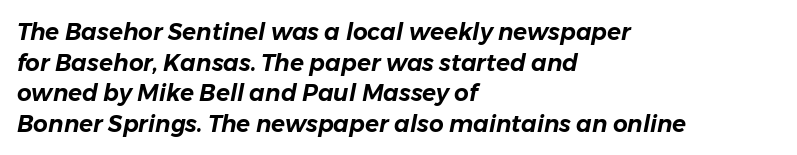
Q: Is the text italic (slanted)? A: Yes, it leans right by about 11 degrees.
Q: Is the text underlined? A: No.
Q: How is the paragraph aligned? A: Left-aligned.
Q: Is the spacing between letters normal or unusually wide? A: Normal.
Q: Is the spacing between lines tight, normal or loose? A: Normal.
